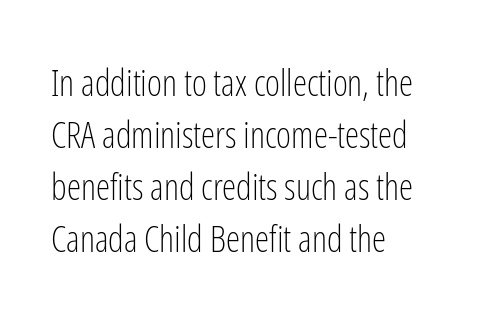
Q: Is the text bold? A: No.
Q: Is the text italic (slanted)? A: No, it is upright.
Q: Is the typeface a serif or a sans-serif typeface? A: Sans-serif.
Q: Is the text underlined? A: No.
Q: How is the paragraph aligned? A: Left-aligned.
Q: Is the spacing between letters normal or unusually wide? A: Normal.
Q: Is the spacing between lines tight, normal or loose? A: Normal.
Q: Width (condensed, normal, or wide)? A: Condensed.
Q: Stroke contrast? A: Low.
Q: x-height? A: Medium.
Q: Monospaced? A: No.
